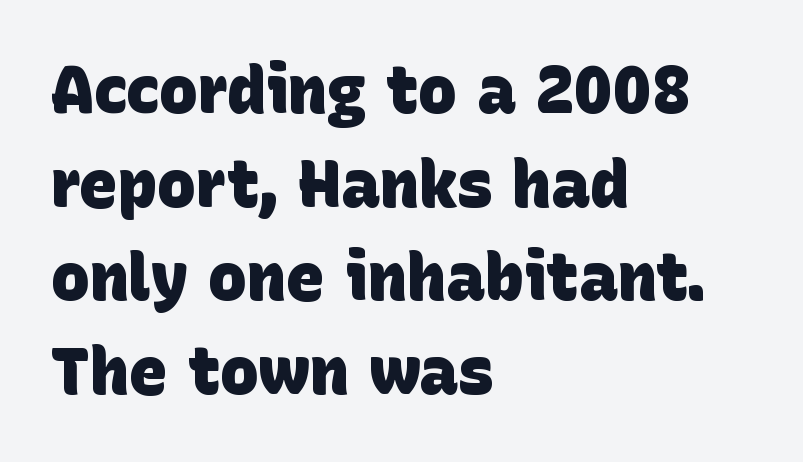
The image shows 65 px heavy sans-serif type; set left-aligned, normal line spacing (1.44x), normal letter spacing, not underlined; low stroke contrast and a large x-height.
